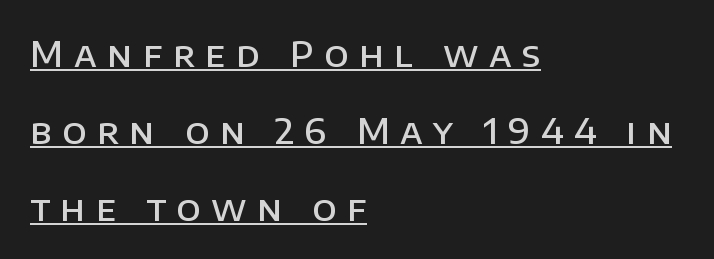
Regarding leading, the lines here are spaced well apart. Each letter keeps its own natural width here, so spacing adapts to shape. Designer's note — italics off, roman on. Quick note: underline on.
